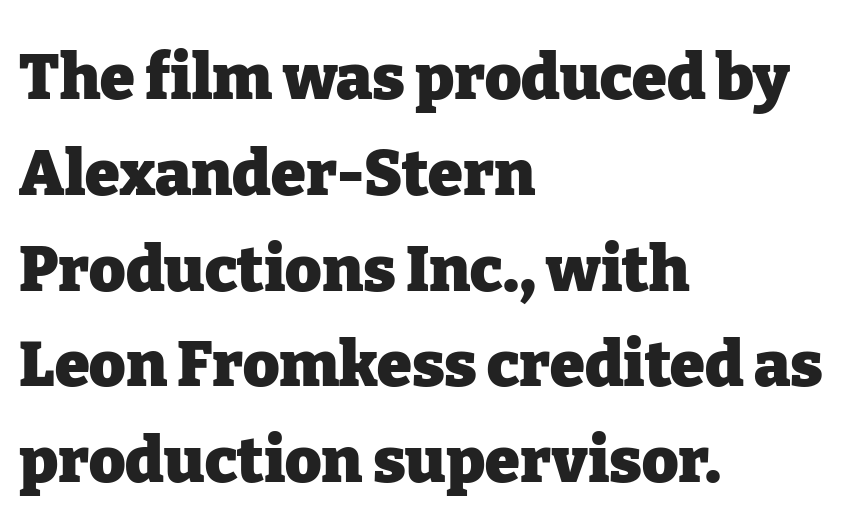
{"serif": "yes", "italic": "no", "bold": "yes", "weight": "heavy", "width": "normal", "stroke_contrast": "low", "x_height": "medium", "monospaced": "no", "underline": "no", "align": "left", "line_spacing": "normal", "line_spacing_ratio": 1.52, "letter_spacing": "normal", "letter_spacing_em": 0.0, "glyph_px": 63}
